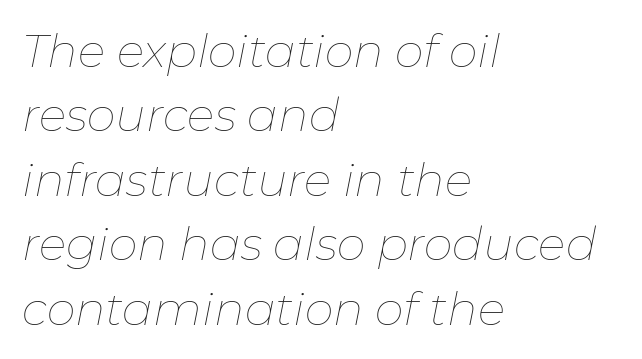
Letters rest on an invisible, unmarked baseline. This rendering uses left alignment, leaving the right contour irregular. In terms of letterspacing, this is plain default setting. Unbolded letterforms with no extra heft. Here the designer chose a conventional face with non-uniform glyph widths. Each new line begins a customary step beneath the previous one.
